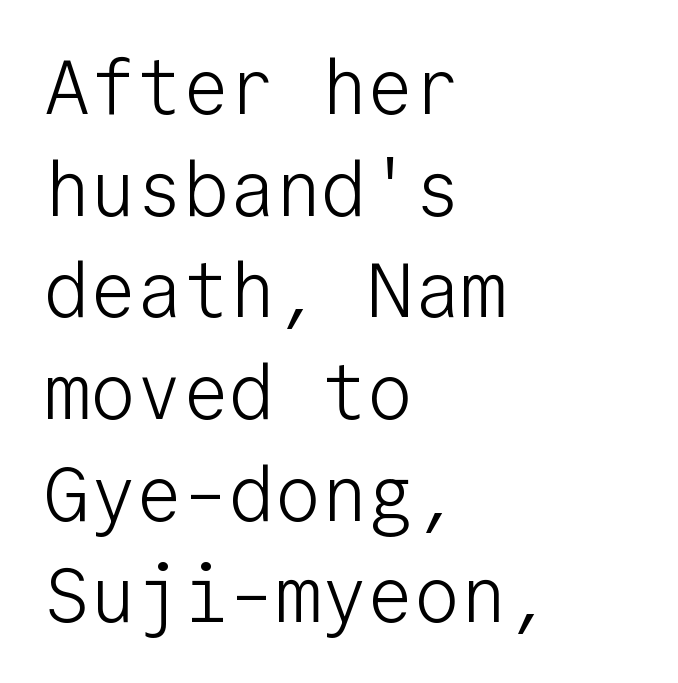
The image shows 77 px light sans-serif type, upright, monospaced; set left-aligned, normal line spacing (1.32x), normal letter spacing, not underlined; low stroke contrast and a medium x-height.
